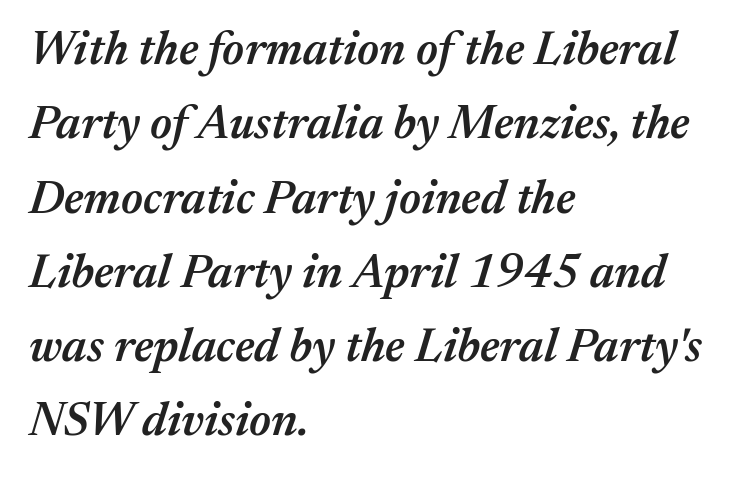
Q: Is the text bold? A: Semi-bold.
Q: Is the text italic (slanted)? A: Yes, it leans right by about 17 degrees.
Q: Is the text underlined? A: No.
Q: How is the paragraph aligned? A: Left-aligned.
Q: Is the spacing between letters normal or unusually wide? A: Normal.
Q: Is the spacing between lines tight, normal or loose? A: Normal.
Q: Width (condensed, normal, or wide)? A: Normal.
Q: Stroke contrast? A: Medium.
Q: x-height? A: Medium.
Q: Monospaced? A: No.
